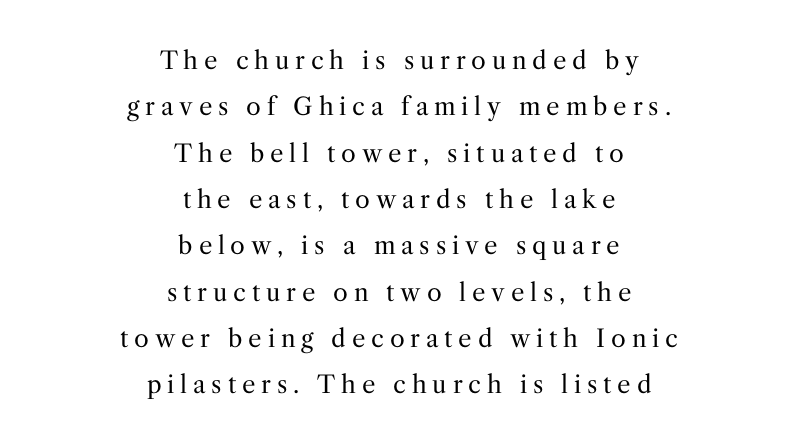
Q: Is the text bold? A: No.
Q: Is the text italic (slanted)? A: No, it is upright.
Q: Is the text underlined? A: No.
Q: How is the paragraph aligned? A: Centered.
Q: Is the spacing between letters normal or unusually wide? A: Unusually wide.
Q: Is the spacing between lines tight, normal or loose? A: Loose.
